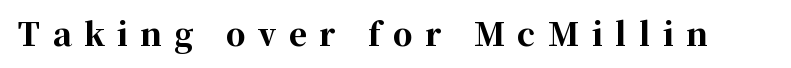
Proportional: the letters do not fall into vertical columns. You can tell it's not italic because the verticals are truly vertical. Honestly, the letter spacing is so wide it's the main thing you notice. Plain, unruled lines of type. Plenty of ink on the page — the face is bold.
